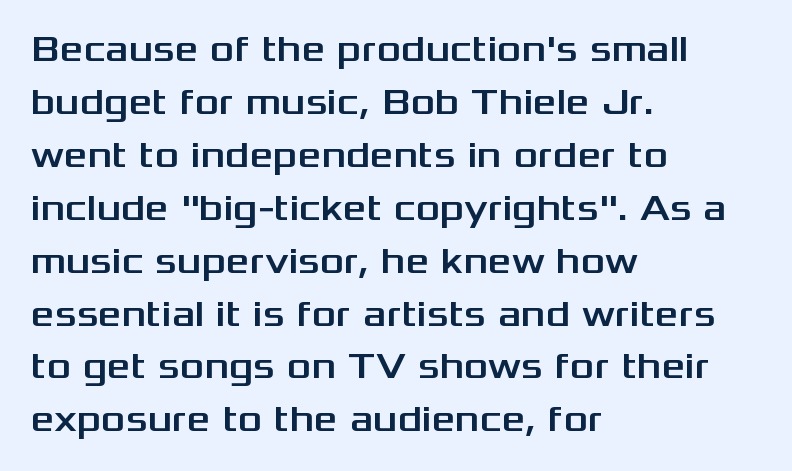
Honestly, the letter spacing is just normal — you wouldn't notice it. Summary of vertical rhythm: regular, with standard interline spacing. The font family rendered here belongs to the sans-serif group. You could not count columns in this text — the font is proportionally spaced. Every stem runs plumb, perpendicular to the baseline. Check under the words: just untouched page.
